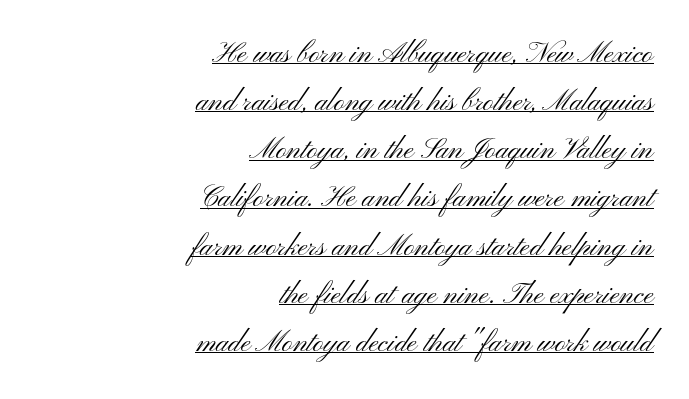
Q: Is the text bold? A: No.
Q: Is the text italic (slanted)? A: Yes.
Q: Is the typeface a serif or a sans-serif typeface? A: Sans-serif.
Q: Is the text underlined? A: Yes.
Q: How is the paragraph aligned? A: Right-aligned.
Q: Is the spacing between letters normal or unusually wide? A: Normal.
Q: Is the spacing between lines tight, normal or loose? A: Normal.
Q: Width (condensed, normal, or wide)? A: Wide.
Q: Stroke contrast? A: Medium.
Q: x-height? A: Small.
Q: Monospaced? A: No.
